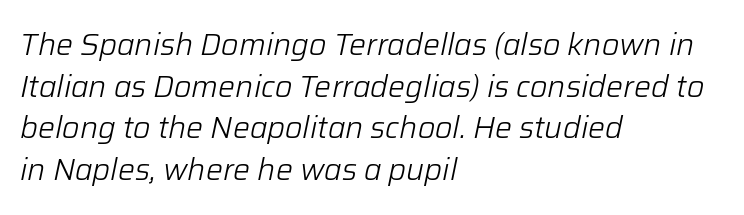
{"italic": "yes", "lean": "right", "slant_degrees": 12, "bold": "no", "weight": "light", "width": "normal", "stroke_contrast": "low", "x_height": "medium", "monospaced": "no", "underline": "no", "align": "left", "line_spacing": "normal", "line_spacing_ratio": 1.39, "letter_spacing": "normal", "letter_spacing_em": 0.0, "glyph_px": 30}
